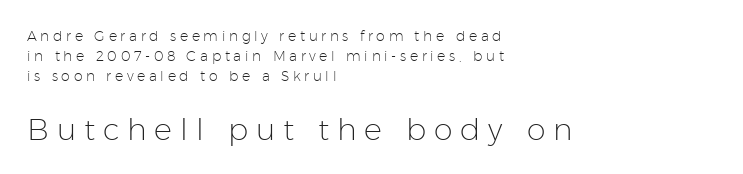
The emphasis by scale lands on block number two, below. It's the straight-up-and-down kind of type. Does the type have serifs? No, each stem ends abruptly. Vertically, the passage feels balanced, rows spaced as you'd expect. Character widths vary here, with narrow letters taking less room than wide ones. Is the type heavy? It reads as light-to-regular instead.
